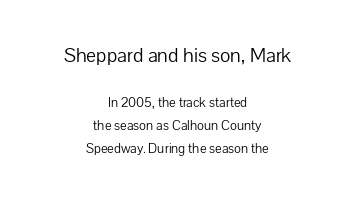
Both edges are ragged and mirror each other, which tells us the setting is centered. Has an underline been added? It has not. The letters sit at their default tracking, neither squeezed nor spread. Ascenders rise straight up at ninety degrees. Between these two stacked blocks, the higher one wins on size. These lines sit exactly where default settings would place them.
